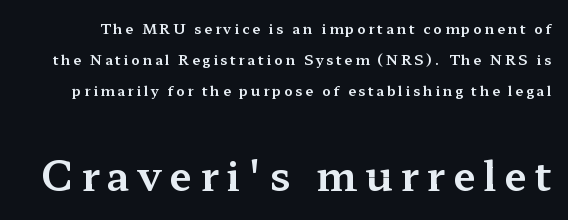
Q: Is the text italic (slanted)? A: No, it is upright.
Q: Is the typeface a serif or a sans-serif typeface? A: Serif.
Q: Is the text underlined? A: No.
Q: Is the spacing between lines tight, normal or loose? A: Loose.
Q: Which block of text is set in a larger size, the first (top) or the second (bottom)? A: The second (bottom) one.
Q: Width (condensed, normal, or wide)? A: Wide.
Q: Stroke contrast? A: Medium.
Q: x-height? A: Medium.
Q: Monospaced? A: No.
